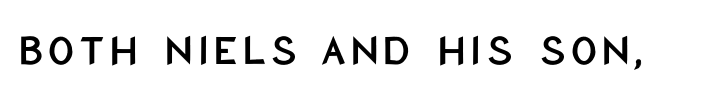
Grotesque or geometric, the face here clearly has no serifs. The baseline area is clear. Here the designer chose a conventional face with non-uniform glyph widths. Style check: upright.
